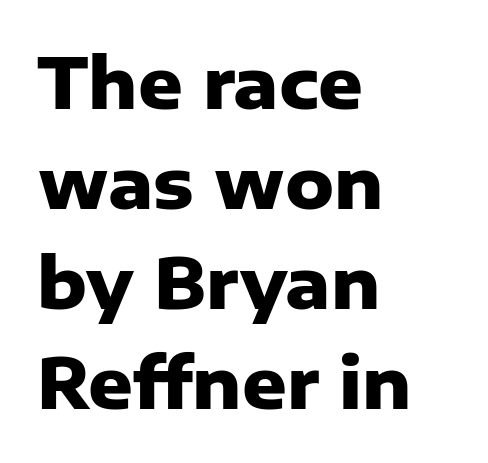
{"serif": "no", "italic": "no", "bold": "yes", "weight": "heavy", "width": "normal", "stroke_contrast": "low", "x_height": "medium", "monospaced": "no", "underline": "no", "align": "left", "line_spacing": "normal", "line_spacing_ratio": 1.45, "letter_spacing": "normal", "letter_spacing_em": 0.0, "glyph_px": 69}
